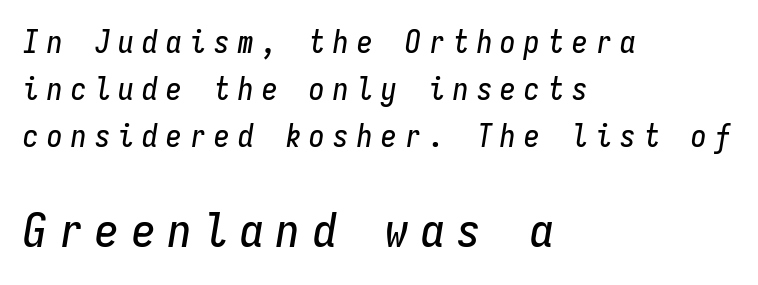
{"italic": "yes", "lean": "right", "slant_degrees": 9, "width": "condensed", "stroke_contrast": "low", "x_height": "medium", "monospaced": "yes", "underline": "no", "align": "left", "line_spacing": "normal", "line_spacing_ratio": 1.51, "letter_spacing": "wide", "letter_spacing_em": 0.27, "larger_block": "second", "size_ratio": 1.52, "glyph_px": 47}
